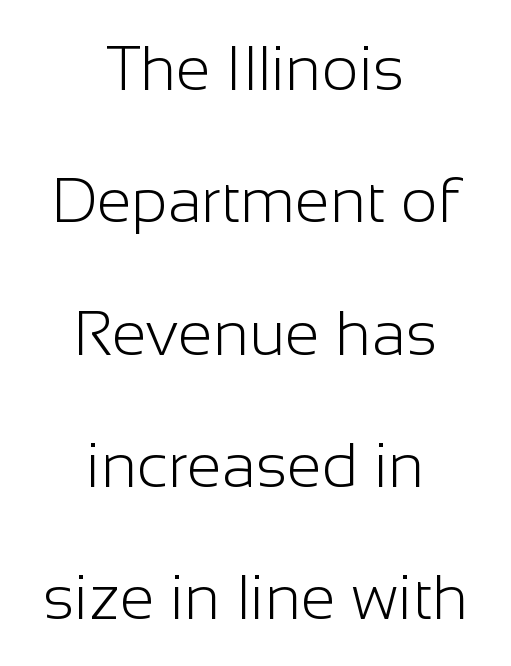
Just letters on the line, the space beneath them empty. Leading is clearly above the norm, producing a sparse column. You can tell from the bare stems that sans-serif type was used. Think of a printed novel: that variable character pitch is what you see here. Rendered with straight, roman letterforms.
